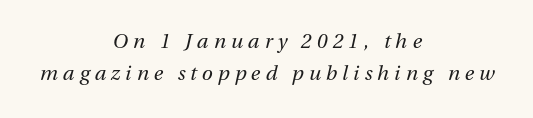
Q: Is the text bold? A: No.
Q: Is the text italic (slanted)? A: Yes, it leans right by about 13 degrees.
Q: Is the text underlined? A: No.
Q: How is the paragraph aligned? A: Centered.
Q: Is the spacing between letters normal or unusually wide? A: Unusually wide.
Q: Is the spacing between lines tight, normal or loose? A: Normal.
